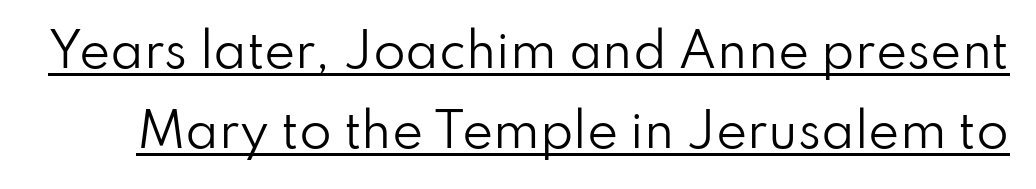
The image shows 47 px regular-weight sans-serif type, upright; set line spacing 1.71x, normal letter spacing, underlined; low stroke contrast and a small x-height.
